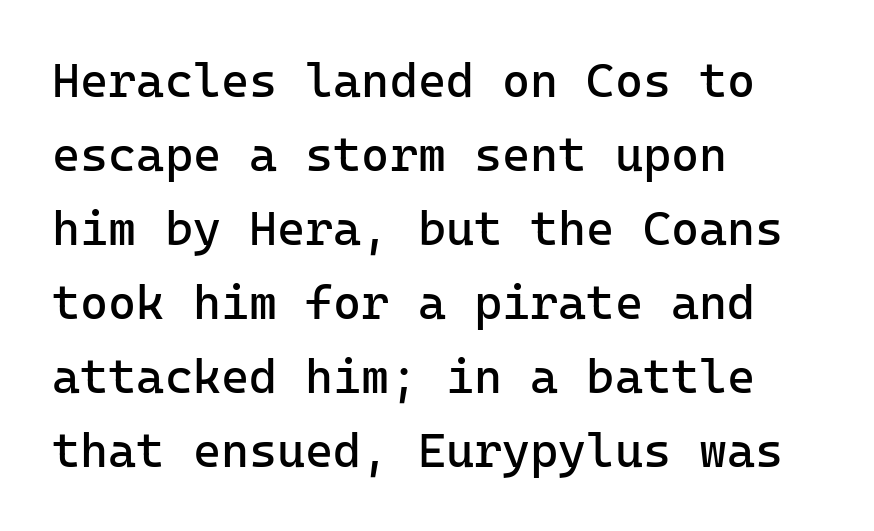
The paragraph has a hard left edge and a soft right edge. Look at the tracking — it's just the regular setting, nothing added. Posture: vertical. Looks like terminal output: every glyph gets an equal slot.
